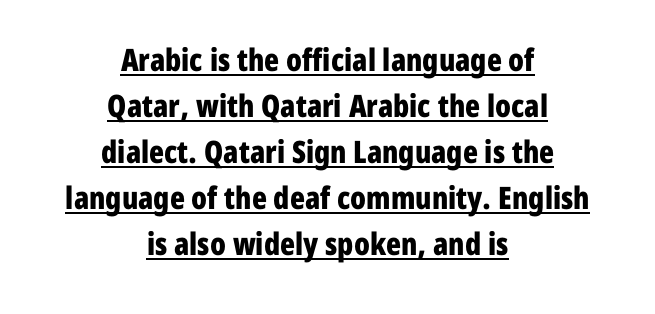
The vertical gap from one line to the next is medium. This sample uses plain, unmodified letter spacing. Thick stems and heavy bowls — unmistakably bold. The compositor balanced each line on the midline. These lines are composed in type without serifs. Somebody hit Ctrl+U on this one — the words are underlined.
